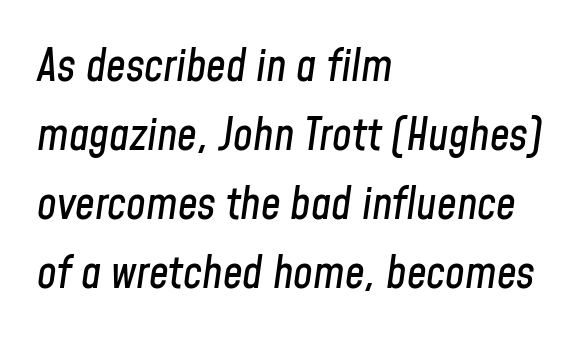
Q: Is the text italic (slanted)? A: Yes, it leans right by about 8 degrees.
Q: Is the text underlined? A: No.
Q: How is the paragraph aligned? A: Left-aligned.
Q: Is the spacing between letters normal or unusually wide? A: Normal.
Q: Is the spacing between lines tight, normal or loose? A: Normal.
Q: Width (condensed, normal, or wide)? A: Condensed.
Q: Stroke contrast? A: Low.
Q: x-height? A: Medium.
Q: Monospaced? A: No.
